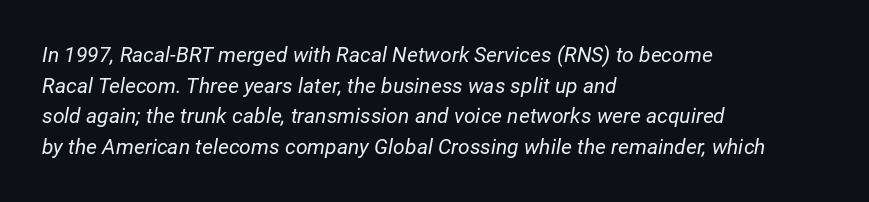
Q: Is the text bold? A: No.
Q: Is the text italic (slanted)? A: Yes, it leans right by about 12 degrees.
Q: Is the text underlined? A: No.
Q: How is the paragraph aligned? A: Left-aligned.
Q: Is the spacing between letters normal or unusually wide? A: Normal.
Q: Is the spacing between lines tight, normal or loose? A: Normal.
